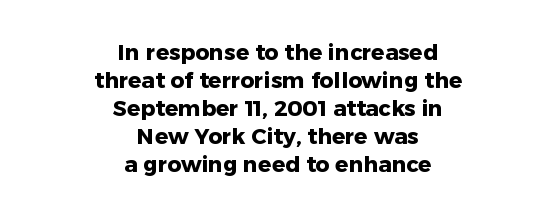
The image shows 22 px bold type, upright; set centered, normal line spacing (1.27x), normal letter spacing, not underlined.
